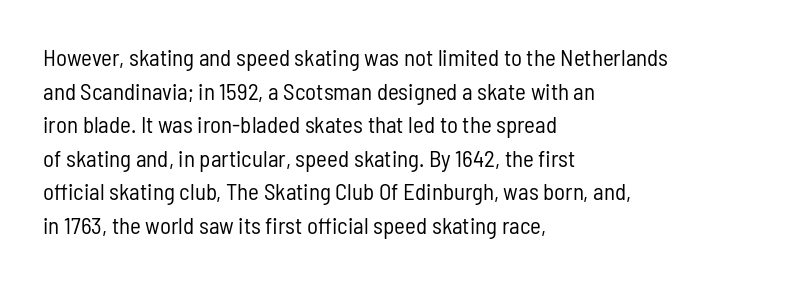
Q: Is the text bold? A: No.
Q: Is the text italic (slanted)? A: No, it is upright.
Q: Is the text underlined? A: No.
Q: How is the paragraph aligned? A: Left-aligned.
Q: Is the spacing between letters normal or unusually wide? A: Normal.
Q: Is the spacing between lines tight, normal or loose? A: Normal.
